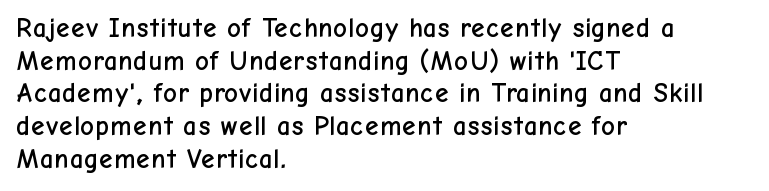
{"italic": "no", "underline": "no", "align": "left", "line_spacing_ratio": 1.21, "letter_spacing": "normal", "letter_spacing_em": 0.0, "glyph_px": 27}
